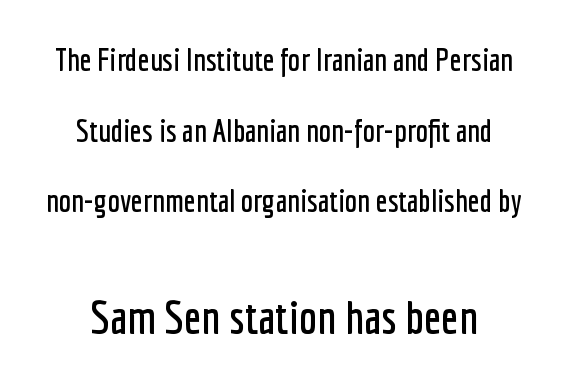
Q: Is the text italic (slanted)? A: No, it is upright.
Q: Is the typeface a serif or a sans-serif typeface? A: Sans-serif.
Q: Is the text underlined? A: No.
Q: Is the spacing between letters normal or unusually wide? A: Normal.
Q: Is the spacing between lines tight, normal or loose? A: Loose.
Q: Which block of text is set in a larger size, the first (top) or the second (bottom)? A: The second (bottom) one.
Q: Width (condensed, normal, or wide)? A: Condensed.
Q: Stroke contrast? A: Low.
Q: x-height? A: Medium.
Q: Monospaced? A: No.
